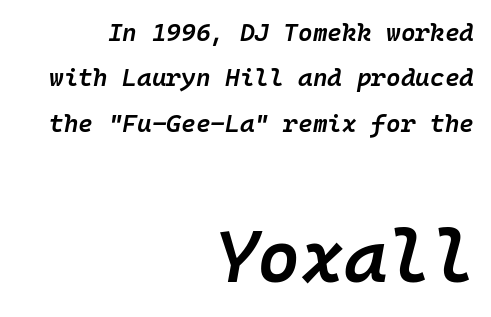
There's an unmistakable incline to the writing here. Here the second block reads like a headline and the first like body copy. Stroke thickness is moderately raised; the sample reads as semibold. What stands out about the letter spacing? Nothing — it is the standard amount.
